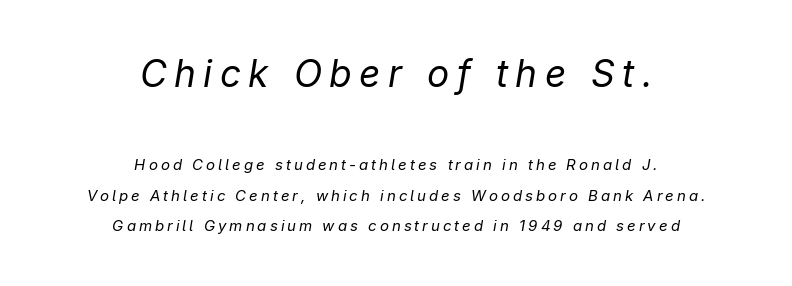
The image shows 37 px regular-weight type, italic (leaning right); set centered, loose line spacing (2.02x), unusually wide letter spacing (+0.2 em), not underlined; the first (top) block is 2.47x larger; low stroke contrast and a medium x-height.
